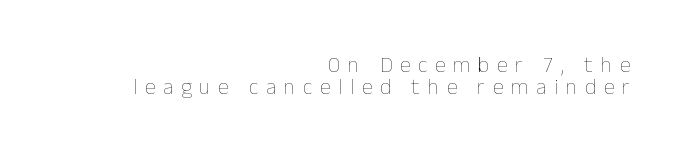
If you drew a line through each stem, it would be perfectly vertical. The rendering anchors every line to the right-hand side. On a weight scale, this lands at 450 or below. Someone cranked the tracking dial way up on this one. Check under the words: just untouched page.
